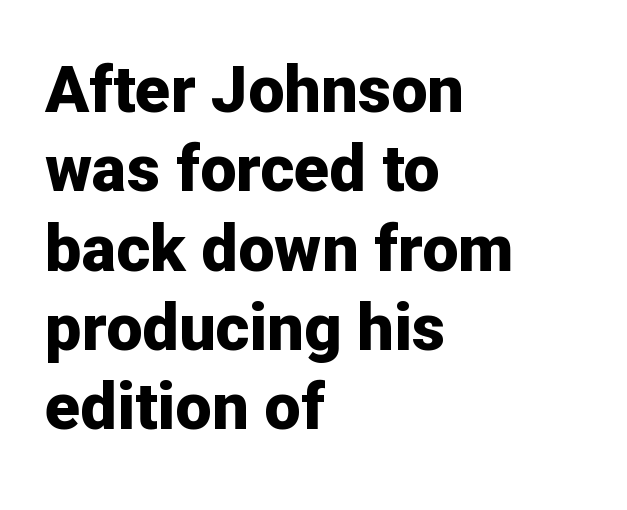
The image shows 65 px bold sans-serif type, upright; set left-aligned, line spacing 1.22x, normal letter spacing, not underlined; low stroke contrast and a medium x-height.
